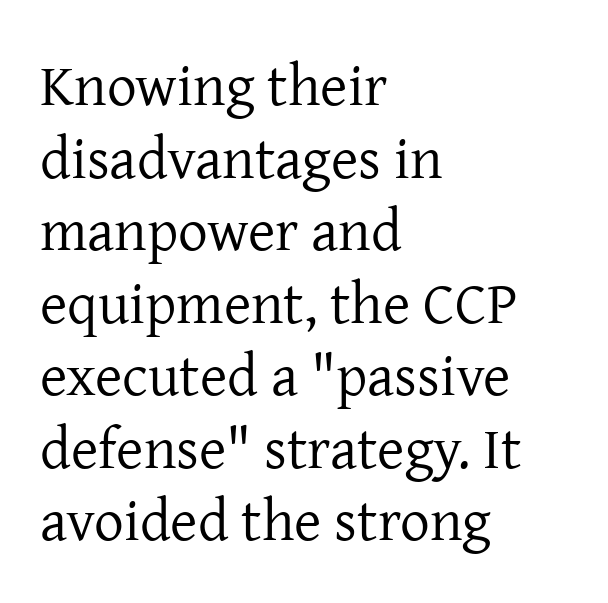
Q: Is the text bold? A: No.
Q: Is the text italic (slanted)? A: No, it is upright.
Q: Is the typeface a serif or a sans-serif typeface? A: Serif.
Q: Is the text underlined? A: No.
Q: How is the paragraph aligned? A: Left-aligned.
Q: Is the spacing between letters normal or unusually wide? A: Normal.
Q: Width (condensed, normal, or wide)? A: Normal.
Q: Stroke contrast? A: Low.
Q: x-height? A: Medium.
Q: Monospaced? A: No.
